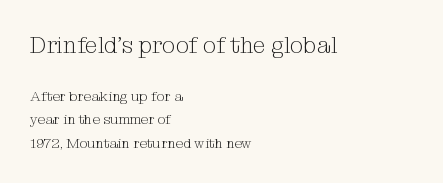
Underline: absent. Style check: upright. Regarding leading, the lines here are spaced in the standard way. Think standard paragraph weight, or any step lighter than that.
